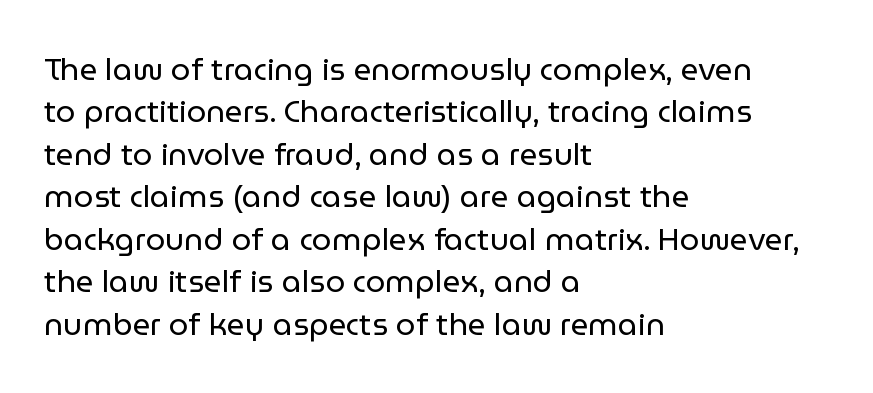
{"serif": "no", "italic": "no", "bold": "no", "weight": "regular", "width": "normal", "stroke_contrast": "low", "x_height": "medium", "monospaced": "no", "underline": "no", "align": "left", "line_spacing": "normal", "line_spacing_ratio": 1.37, "letter_spacing": "normal", "letter_spacing_em": 0.0, "glyph_px": 31}
